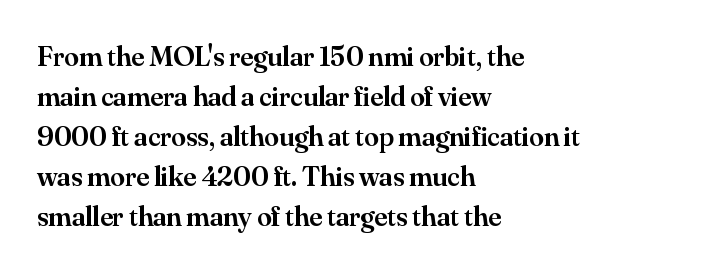
The typeface chosen for these lines features serifs. A typesetter would call this proportional, since set widths differ per character. Firm but not heavy-handed strokes: this text is semibold. The gaps between neighbouring characters are ordinary and unremarkable.
